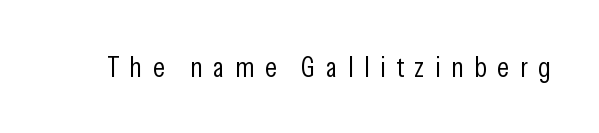
Q: Is the text bold? A: No.
Q: Is the text italic (slanted)? A: No, it is upright.
Q: Is the typeface a serif or a sans-serif typeface? A: Sans-serif.
Q: Is the text underlined? A: No.
Q: Is the spacing between letters normal or unusually wide? A: Unusually wide.
Q: Width (condensed, normal, or wide)? A: Condensed.
Q: Stroke contrast? A: Low.
Q: x-height? A: Medium.
Q: Monospaced? A: No.
